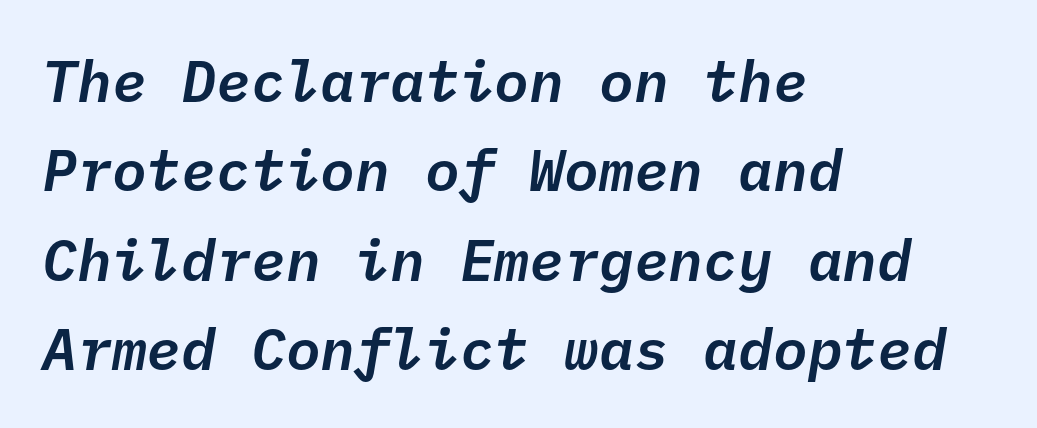
{"italic": "yes", "lean": "right", "slant_degrees": 10, "width": "normal", "stroke_contrast": "low", "x_height": "medium", "monospaced": "yes", "underline": "no", "align": "left", "line_spacing": "normal", "line_spacing_ratio": 1.54, "letter_spacing": "normal", "letter_spacing_em": 0.0, "glyph_px": 58}
